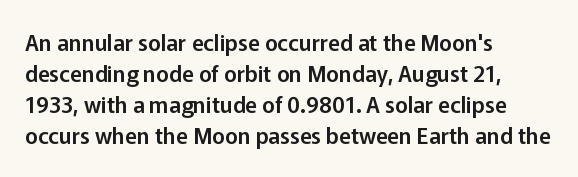
The image shows 22 px text type, upright; set left-aligned, normal line spacing (1.41x), normal letter spacing, not underlined.
